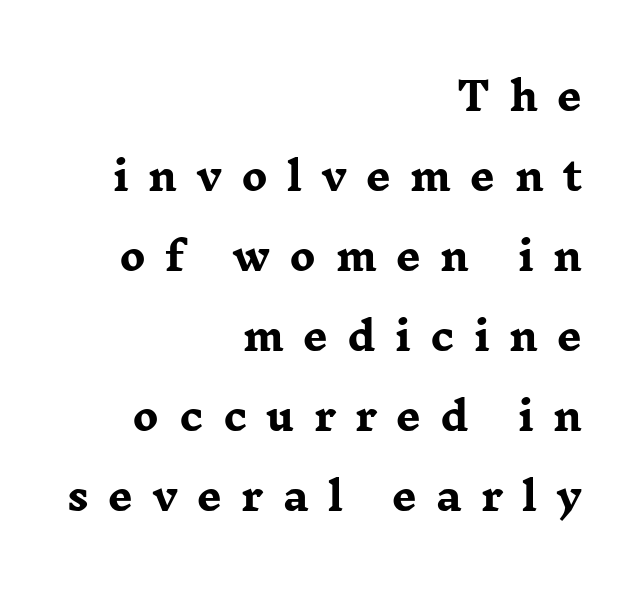
Descenders are the only things crossing below the line. This is heavy type, rendered in bold. A typesetter would call this heavily tracked-out type. Does the type have serifs? Yes, each stem ends in a small foot. If you measured baseline to baseline, you'd find a long distance.
